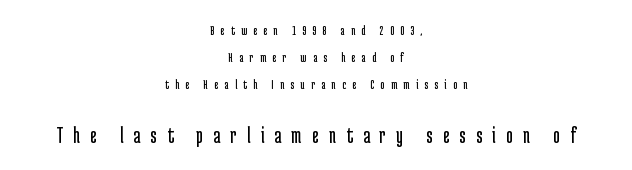
{"italic": "no", "bold": "no", "underline": "no", "align": "center", "line_spacing": "loose", "line_spacing_ratio": 1.94, "letter_spacing": "wide", "letter_spacing_em": 0.44, "larger_block": "second", "size_ratio": 1.64, "glyph_px": 23}
